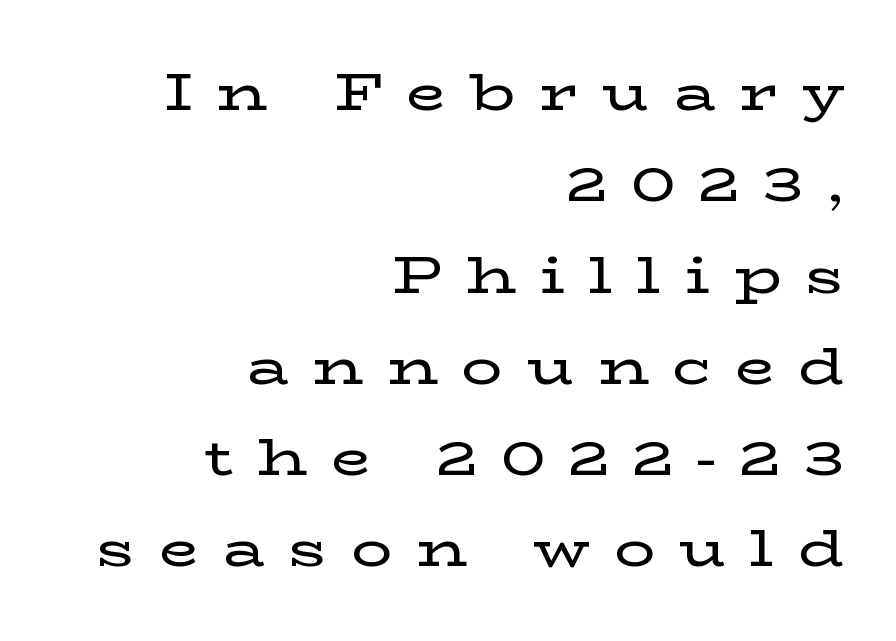
The image shows 51 px wide serif type, upright; set right-aligned, line spacing 1.79x, unusually wide letter spacing (+0.47 em), not underlined; low stroke contrast and a medium x-height.
